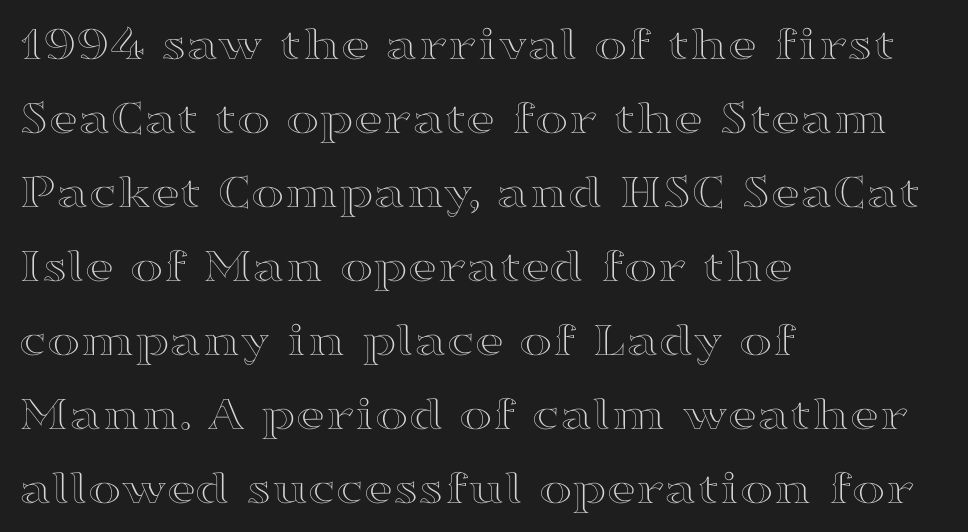
The image shows 50 px wide type, upright; set left-aligned, normal line spacing (1.48x), normal letter spacing, not underlined; a medium x-height.
